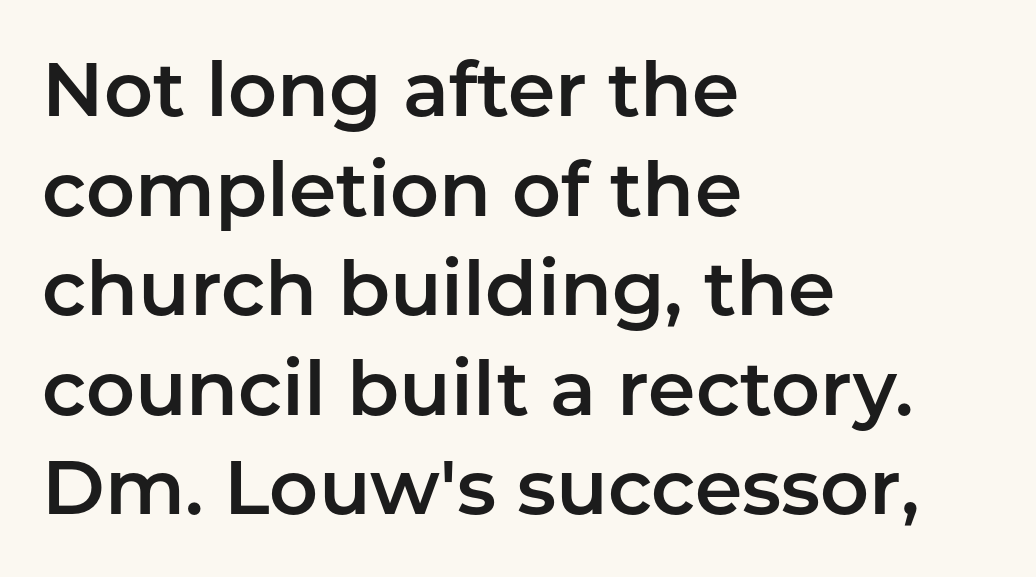
Varying glyph widths throughout — classic text-font behaviour. The letters stand upright; this is a roman face. This rendering leaves character spacing at its baseline value. The string is rendered with underlining switched off. Horizontally, the lines are justified to the leading edge only.
